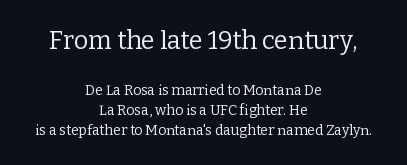
{"italic": "no", "bold": "no", "underline": "no", "align": "center", "line_spacing": "normal", "line_spacing_ratio": 1.44, "letter_spacing": "normal", "letter_spacing_em": 0.0, "larger_block": "first", "size_ratio": 1.79, "glyph_px": 25}
